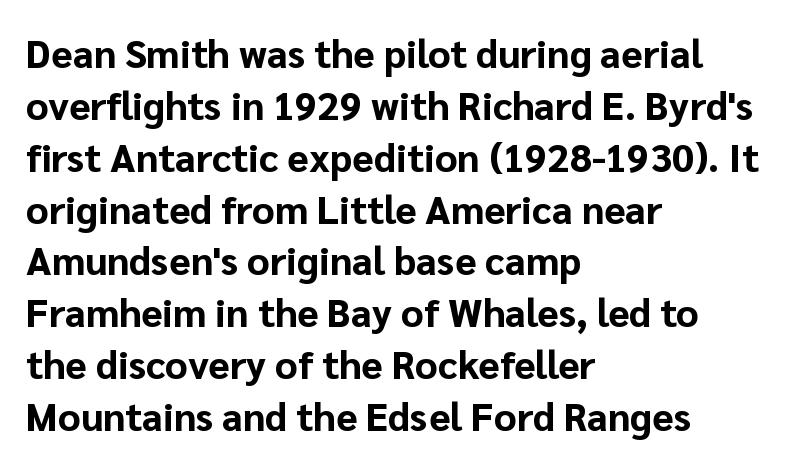
Q: Is the text bold? A: Yes.
Q: Is the text italic (slanted)? A: No, it is upright.
Q: Is the typeface a serif or a sans-serif typeface? A: Sans-serif.
Q: Is the text underlined? A: No.
Q: How is the paragraph aligned? A: Left-aligned.
Q: Is the spacing between letters normal or unusually wide? A: Normal.
Q: Is the spacing between lines tight, normal or loose? A: Normal.
Q: Width (condensed, normal, or wide)? A: Normal.
Q: Stroke contrast? A: Low.
Q: x-height? A: Medium.
Q: Monospaced? A: No.
